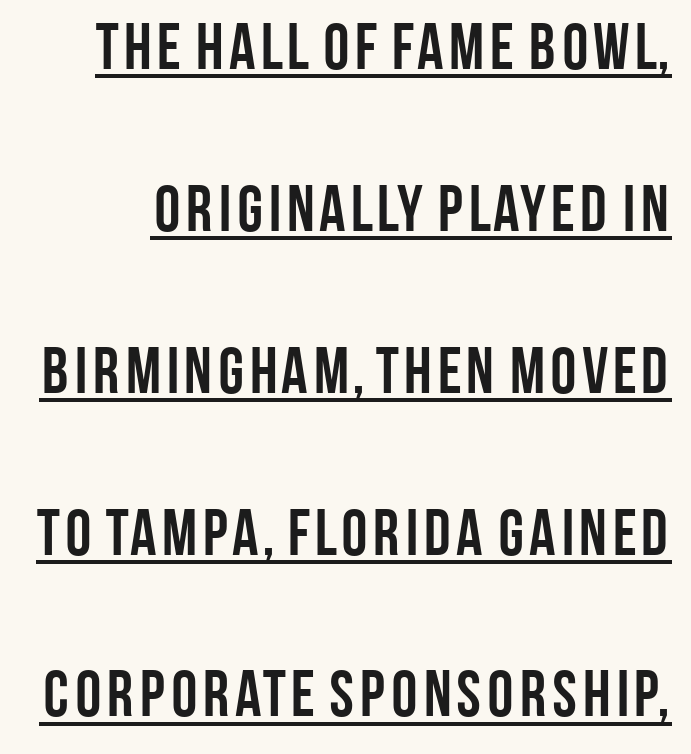
The image shows 65 px semibold, condensed sans-serif type, upright; set loose line spacing (2.49x), normal letter spacing, underlined; low stroke contrast and a large x-height.
